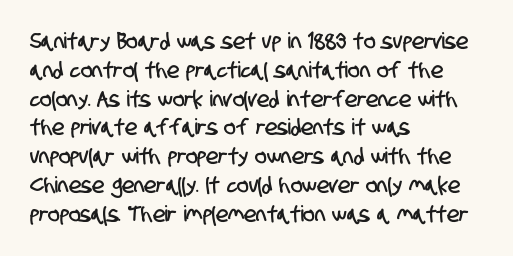
{"underline": "no", "align": "left", "line_spacing": "normal", "line_spacing_ratio": 1.31, "letter_spacing": "normal", "letter_spacing_em": 0.0, "glyph_px": 22}
